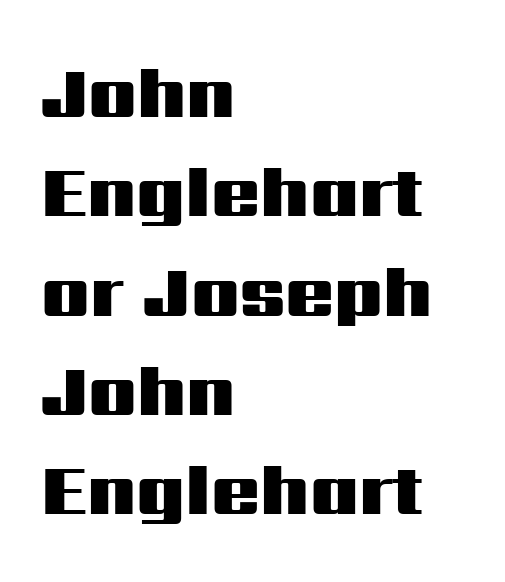
{"serif": "no", "italic": "no", "bold": "yes", "weight": "heavy", "width": "wide", "stroke_contrast": "medium", "x_height": "medium", "monospaced": "no", "underline": "no", "align": "left", "line_spacing": "normal", "line_spacing_ratio": 1.38, "letter_spacing": "normal", "letter_spacing_em": 0.0, "glyph_px": 72}
